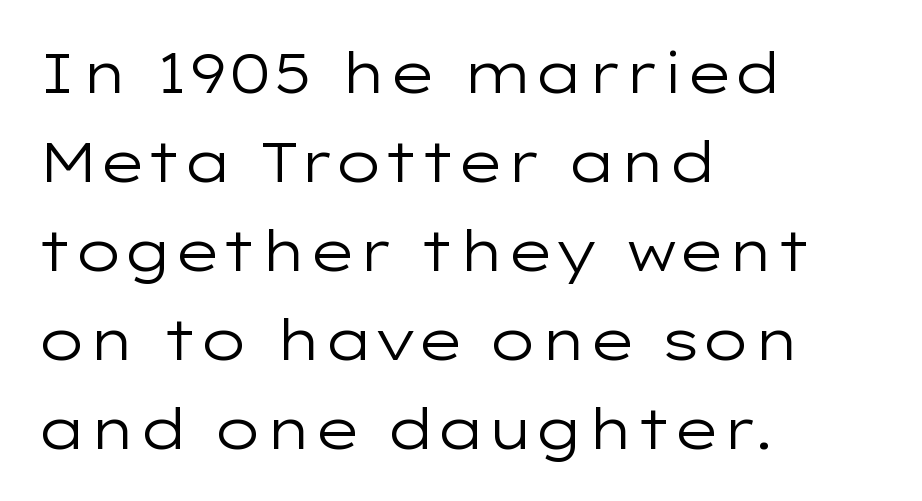
{"serif": "no", "italic": "no", "bold": "no", "weight": "regular", "width": "wide", "stroke_contrast": "low", "x_height": "medium", "monospaced": "no", "underline": "no", "align": "left", "line_spacing": "normal", "line_spacing_ratio": 1.59, "letter_spacing": "normal", "letter_spacing_em": 0.0, "glyph_px": 56}
